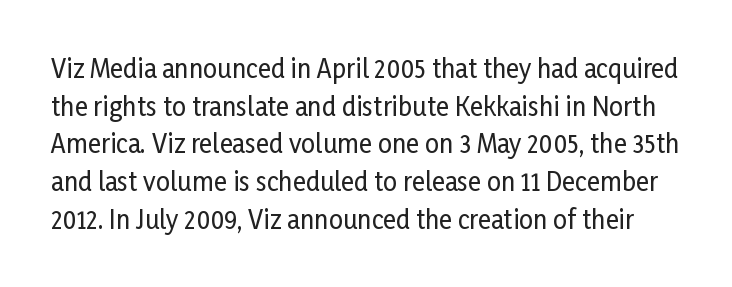
The image shows 25 px text type, upright; set normal line spacing (1.51x), normal letter spacing, not underlined.
